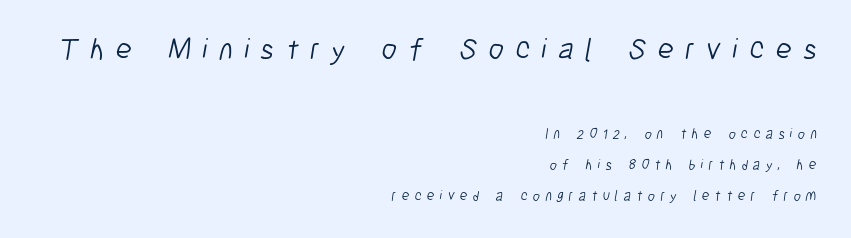
Q: Is the text bold? A: No.
Q: Is the typeface a serif or a sans-serif typeface? A: Sans-serif.
Q: Is the text underlined? A: No.
Q: How is the paragraph aligned? A: Right-aligned.
Q: Is the spacing between letters normal or unusually wide? A: Unusually wide.
Q: Is the spacing between lines tight, normal or loose? A: Loose.
Q: Which block of text is set in a larger size, the first (top) or the second (bottom)? A: The first (top) one.
Q: Width (condensed, normal, or wide)? A: Condensed.
Q: Stroke contrast? A: Low.
Q: x-height? A: Medium.
Q: Monospaced? A: No.
